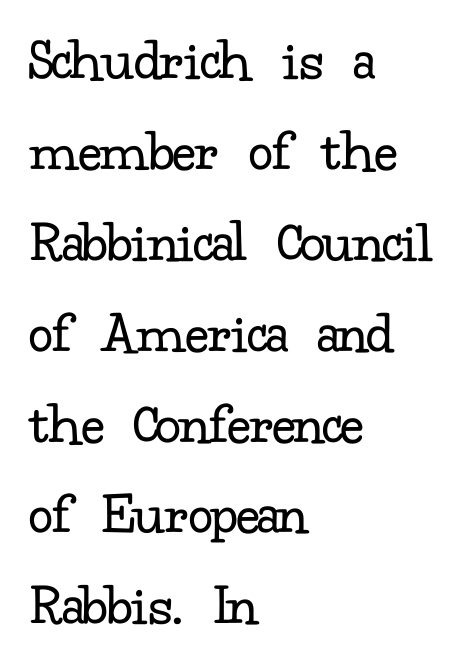
Line spacing here is normal. The face used here is proportionally spaced, like ordinary book or web type. Which margin do the lines hug? The left one — the right edge is uneven. Unbolded letterforms with no extra heft. This sample uses plain, unmodified letter spacing. A clean baseline with only descenders dipping below it.
